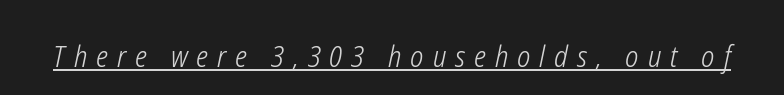
The image shows 29 px light, condensed type, italic (leaning right); set unusually wide letter spacing (+0.31 em), underlined; low stroke contrast and a medium x-height.
